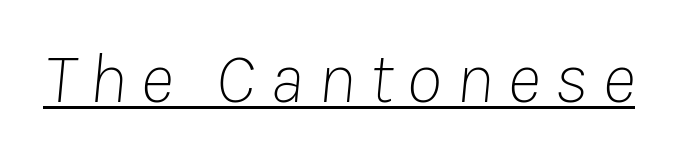
{"italic": "yes", "lean": "right", "slant_degrees": 8, "bold": "no", "weight": "thin", "width": "normal", "stroke_contrast": "low", "x_height": "medium", "monospaced": "no", "underline": "yes", "glyph_px": 73}
